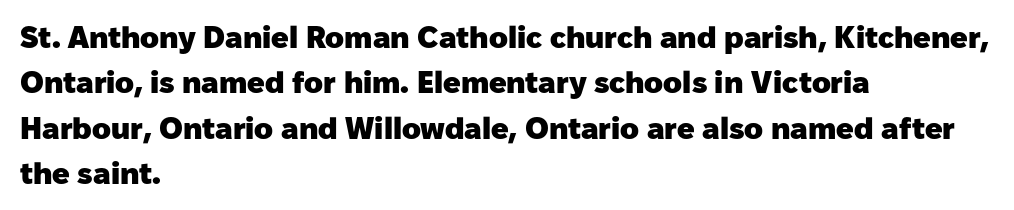
The image shows 31 px heavy sans-serif type, upright; set left-aligned, normal line spacing (1.46x), normal letter spacing, not underlined; low stroke contrast and a medium x-height.
